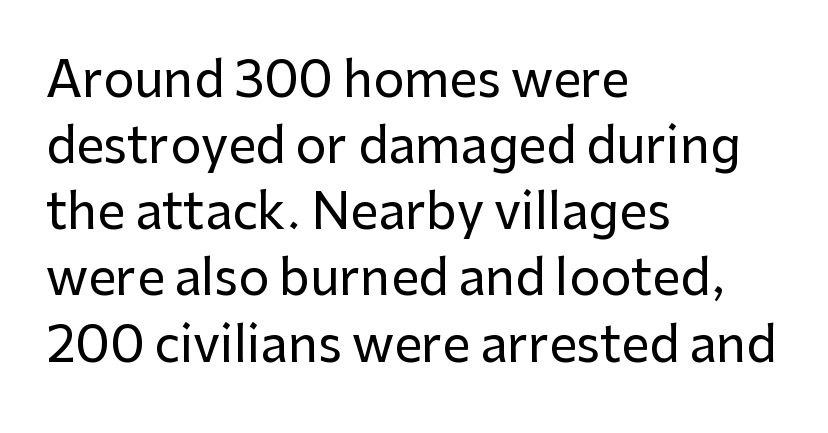
Q: Is the text italic (slanted)? A: No, it is upright.
Q: Is the typeface a serif or a sans-serif typeface? A: Sans-serif.
Q: Is the text underlined? A: No.
Q: How is the paragraph aligned? A: Left-aligned.
Q: Is the spacing between letters normal or unusually wide? A: Normal.
Q: Is the spacing between lines tight, normal or loose? A: Normal.
Q: Width (condensed, normal, or wide)? A: Normal.
Q: Stroke contrast? A: Low.
Q: x-height? A: Medium.
Q: Monospaced? A: No.
